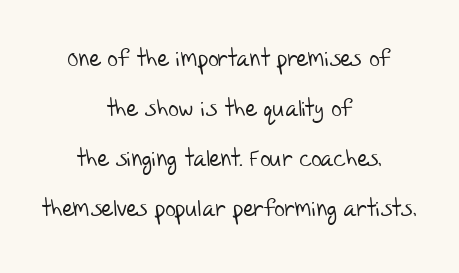
Observe the ordinary spacing: letters are neighbours, not strangers. These lines stack symmetrically, like a column narrowing and widening about its center. No letter is thick-stroked: the sample isn't bold. Any mark beneath the type? The region is blank. Notice the wide empty band between every row — that's loose leading.
